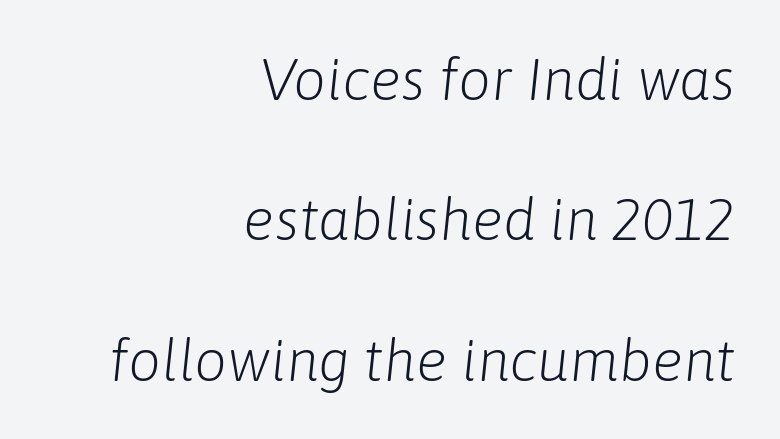
{"italic": "yes", "lean": "right", "slant_degrees": 6, "bold": "no", "weight": "light", "width": "normal", "stroke_contrast": "low", "x_height": "medium", "monospaced": "no", "underline": "no", "align": "right", "line_spacing": "loose", "line_spacing_ratio": 2.42, "letter_spacing": "normal", "letter_spacing_em": 0.0, "glyph_px": 58}
